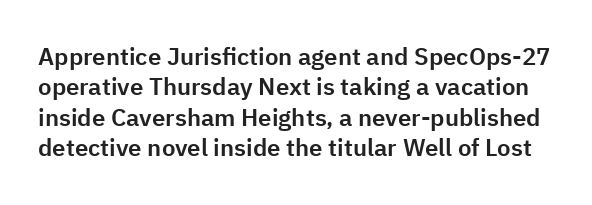
Q: Is the text italic (slanted)? A: No, it is upright.
Q: Is the text underlined? A: No.
Q: Is the spacing between letters normal or unusually wide? A: Normal.
Q: Is the spacing between lines tight, normal or loose? A: Normal.
